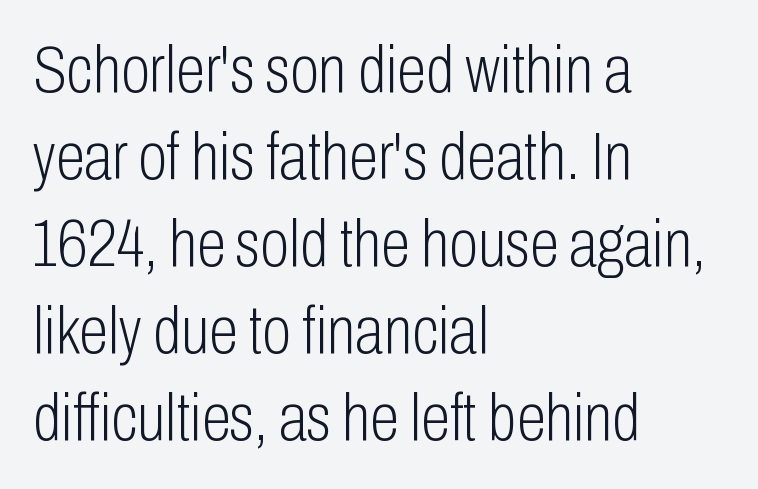
{"serif": "no", "italic": "no", "bold": "no", "weight": "light", "width": "condensed", "stroke_contrast": "low", "x_height": "medium", "monospaced": "no", "underline": "no", "align": "left", "line_spacing": "normal", "line_spacing_ratio": 1.3, "letter_spacing": "normal", "letter_spacing_em": 0.0, "glyph_px": 67}
